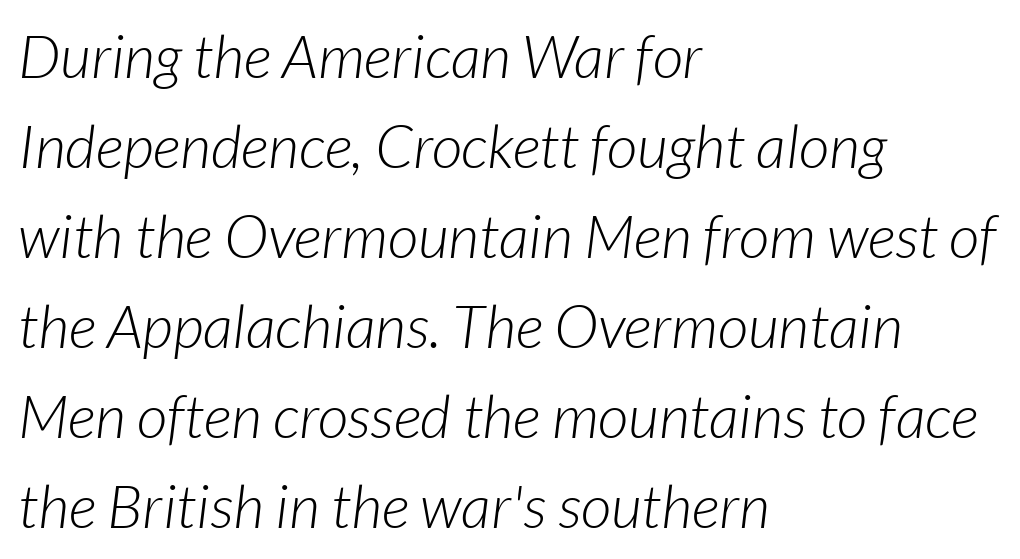
{"italic": "yes", "lean": "right", "slant_degrees": 7, "bold": "no", "weight": "light", "width": "normal", "stroke_contrast": "low", "x_height": "medium", "monospaced": "no", "underline": "no", "align": "left", "line_spacing": "normal", "line_spacing_ratio": 1.5, "letter_spacing": "normal", "letter_spacing_em": 0.0, "glyph_px": 60}
